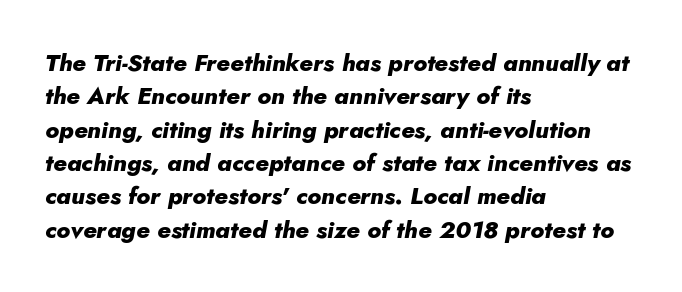
The image shows 24 px bold type, italic (leaning right); set left-aligned, normal line spacing (1.39x), normal letter spacing, not underlined.
